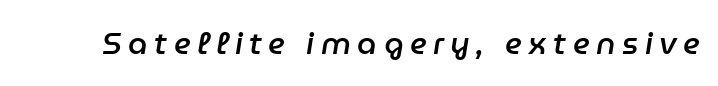
Here the glyphs are tracked loosely, breaking word shapes into spaced letters. Emphasis-style slanted type is in use. These lines are rendered in a variable-pitch font. Check the space under the baseline: it is left empty. Bold? Not quite — semibold, heavier than regular but stopping short.
